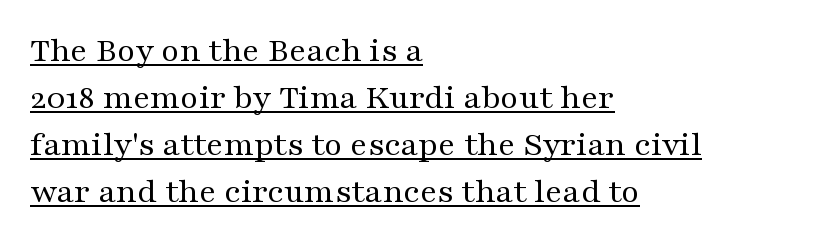
The image shows 35 px regular-weight, wide serif type, upright; set left-aligned, normal line spacing (1.34x), normal letter spacing, underlined; medium stroke contrast and a medium x-height.
